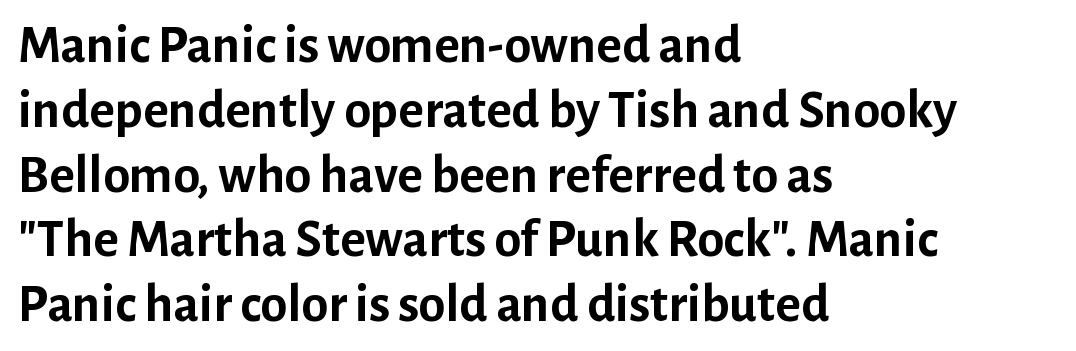
The passage is arranged the way most books set body copy — flush left. Spacing verdict: proportional, widths tailored to each character. Clear beneath every line of the passage. Default kerning and tracking; the words read as compact shapes. Style check: upright.
